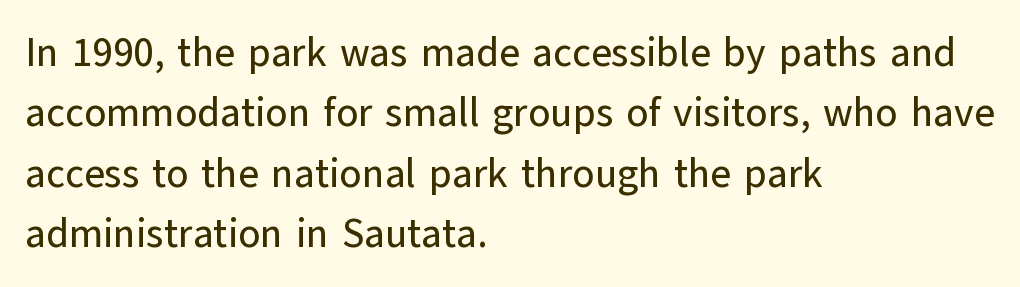
Is the block centered? No — it sits flush against the left margin. Has an underline been added? It has not. Students, observe: this is what conventionally led text looks like. Proportional: the letters do not fall into vertical columns. No italicization has been applied; the sample stays upright.
